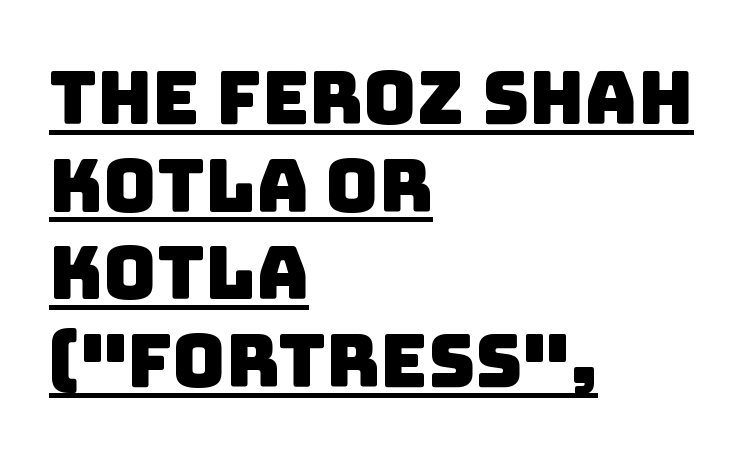
The image shows 73 px sans-serif type; set left-aligned, line spacing 1.2x, normal letter spacing, underlined; low stroke contrast and a large x-height.
